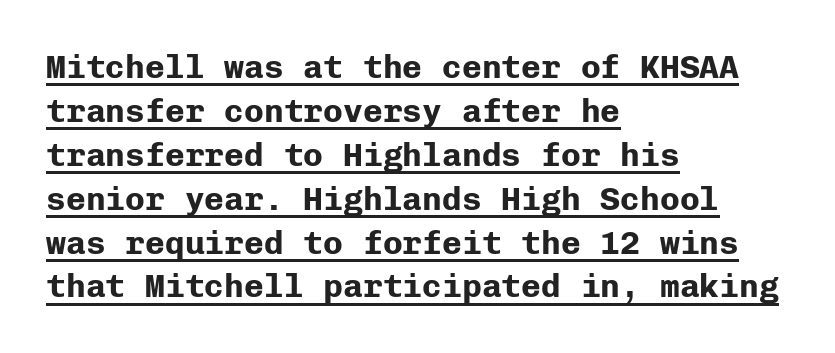
Q: Is the text bold? A: Yes.
Q: Is the text italic (slanted)? A: No, it is upright.
Q: Is the typeface a serif or a sans-serif typeface? A: Sans-serif.
Q: Is the text underlined? A: Yes.
Q: How is the paragraph aligned? A: Left-aligned.
Q: Is the spacing between letters normal or unusually wide? A: Normal.
Q: Is the spacing between lines tight, normal or loose? A: Normal.
Q: Width (condensed, normal, or wide)? A: Normal.
Q: Stroke contrast? A: Low.
Q: x-height? A: Medium.
Q: Monospaced? A: Yes.
